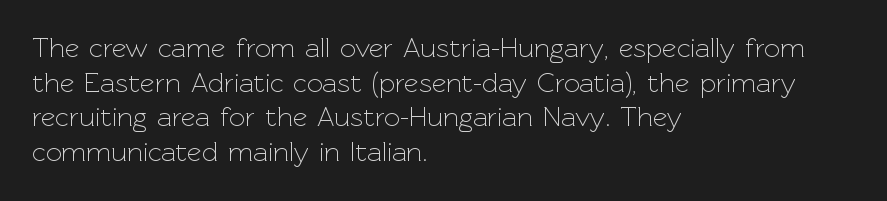
Tracking here is standard; glyphs follow each other at the usual distance. Bare-footed words on every line. Characters remain perfectly vertical along every line. This sample uses a sans-serif face. Does the copy run flush right? No — it runs flush left.
